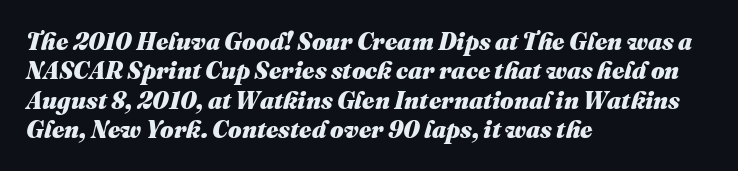
Q: Is the text bold? A: Yes.
Q: Is the text italic (slanted)? A: Yes, it leans right by about 16 degrees.
Q: Is the text underlined? A: No.
Q: How is the paragraph aligned? A: Left-aligned.
Q: Is the spacing between letters normal or unusually wide? A: Normal.
